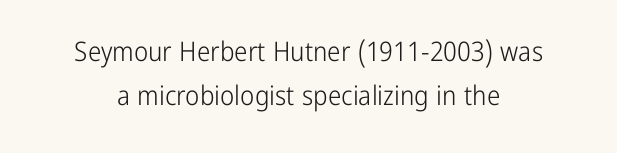
The image shows 27 px text type, upright; set normal line spacing (1.62x), normal letter spacing, not underlined.
